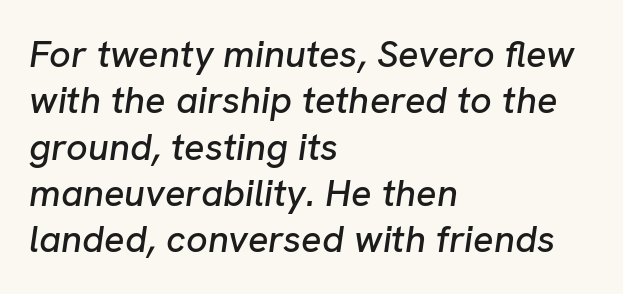
Q: Is the text italic (slanted)? A: Yes, it leans right by about 8 degrees.
Q: Is the text underlined? A: No.
Q: How is the paragraph aligned? A: Left-aligned.
Q: Is the spacing between letters normal or unusually wide? A: Normal.
Q: Width (condensed, normal, or wide)? A: Normal.
Q: Stroke contrast? A: Low.
Q: x-height? A: Medium.
Q: Monospaced? A: No.
